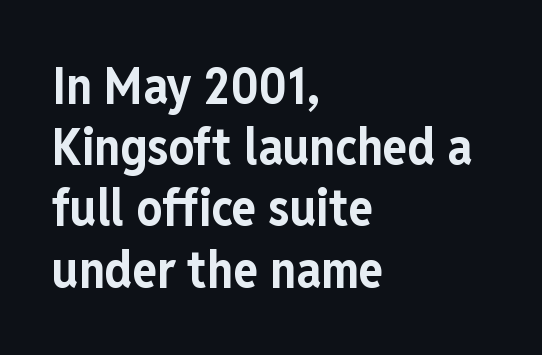
{"serif": "no", "italic": "no", "bold": "yes", "weight": "bold", "width": "condensed", "stroke_contrast": "low", "x_height": "medium", "monospaced": "no", "underline": "no", "align": "left", "line_spacing_ratio": 1.2, "letter_spacing": "normal", "letter_spacing_em": 0.0, "glyph_px": 51}
